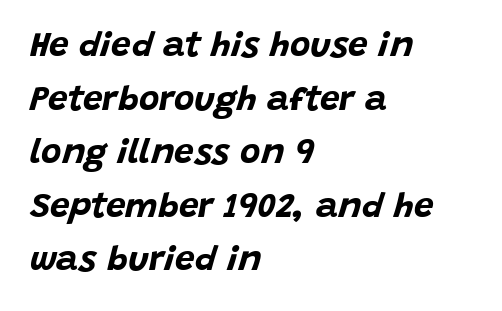
Each new line begins a customary step beneath the previous one. Emphasis-style slanted type is in use. Type without underlining. Note the varied advance widths — an 'i' is clearly narrower than an 'm'. Is the block centered? No — it sits flush against the left margin. Notice how thick the strokes are: this is what a full bold looks like.
